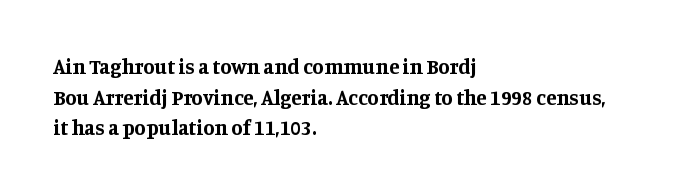
Q: Is the text bold? A: Yes.
Q: Is the text italic (slanted)? A: No, it is upright.
Q: Is the text underlined? A: No.
Q: How is the paragraph aligned? A: Left-aligned.
Q: Is the spacing between letters normal or unusually wide? A: Normal.
Q: Is the spacing between lines tight, normal or loose? A: Normal.
